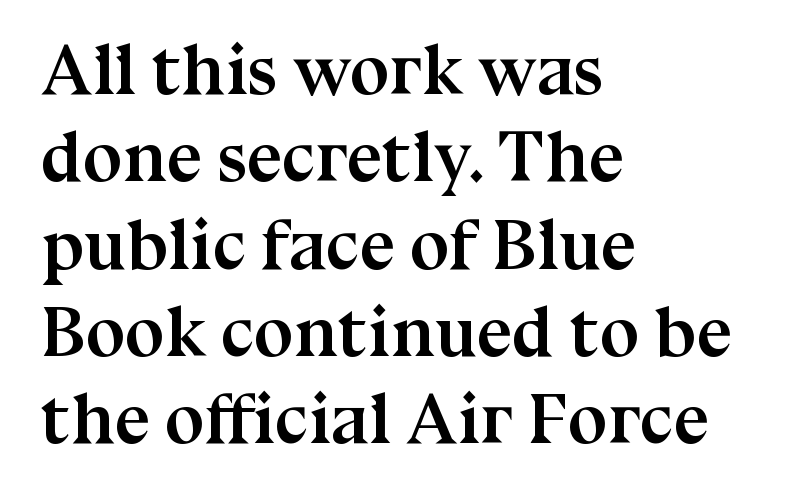
{"serif": "yes", "italic": "no", "bold": "yes", "weight": "semibold", "width": "normal", "stroke_contrast": "medium", "x_height": "medium", "monospaced": "no", "underline": "no", "align": "left", "line_spacing_ratio": 1.23, "letter_spacing": "normal", "letter_spacing_em": 0.0, "glyph_px": 71}
